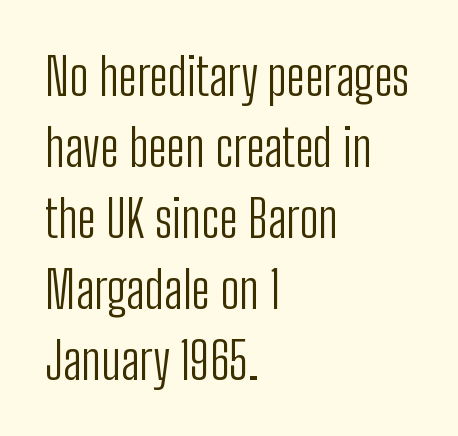
The image shows 51 px light, condensed sans-serif type, upright; set left-aligned, normal line spacing (1.39x), normal letter spacing, not underlined; low stroke contrast and a medium x-height.
